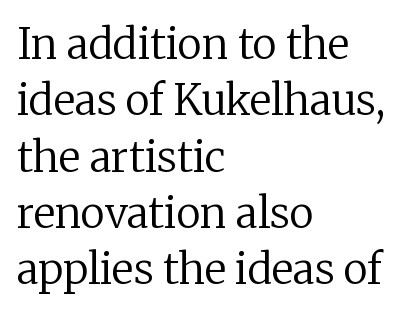
The image shows 42 px regular-weight serif type, upright; set left-aligned, normal line spacing (1.34x), normal letter spacing, not underlined; low stroke contrast and a medium x-height.
